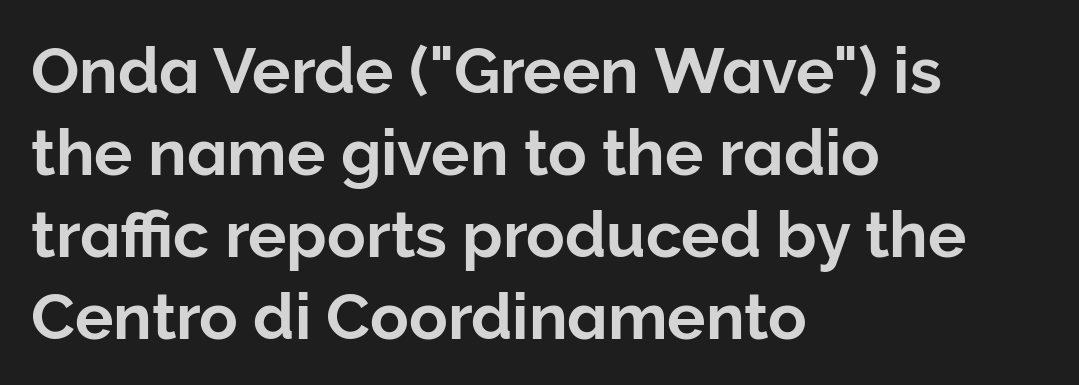
{"serif": "no", "italic": "no", "width": "normal", "stroke_contrast": "low", "x_height": "medium", "monospaced": "no", "underline": "no", "align": "left", "line_spacing": "normal", "line_spacing_ratio": 1.28, "letter_spacing": "normal", "letter_spacing_em": 0.0, "glyph_px": 64}
